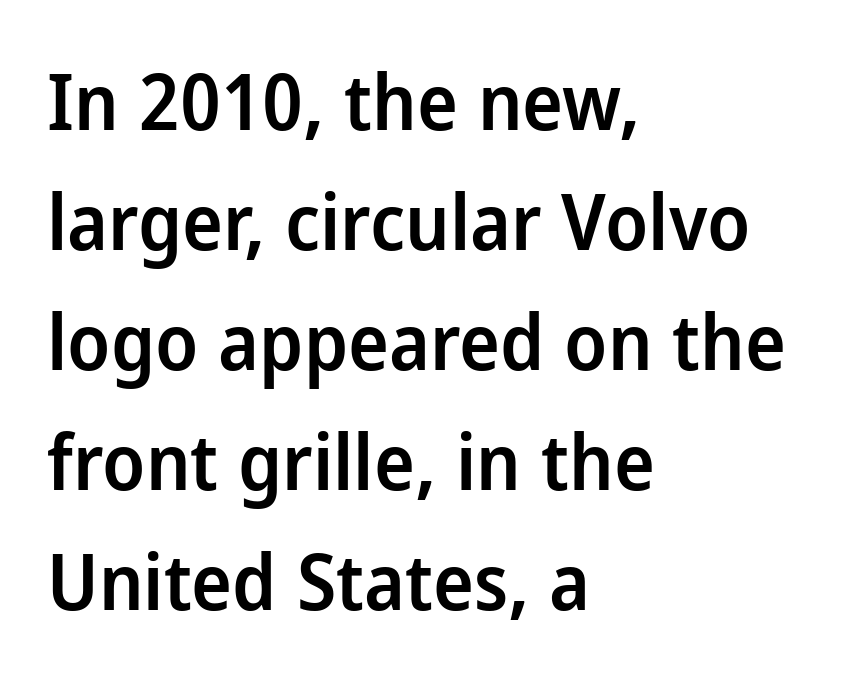
The image shows 77 px semibold sans-serif type, upright; set left-aligned, normal line spacing (1.56x), normal letter spacing, not underlined; low stroke contrast and a medium x-height.
